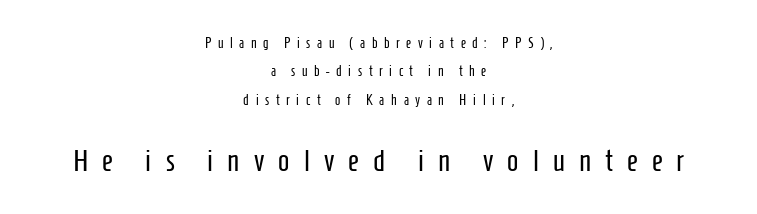
{"serif": "no", "italic": "no", "bold": "no", "weight": "regular", "width": "condensed", "stroke_contrast": "low", "x_height": "medium", "monospaced": "no", "underline": "no", "align": "center", "line_spacing": "loose", "line_spacing_ratio": 2.03, "letter_spacing": "wide", "letter_spacing_em": 0.47, "larger_block": "second", "size_ratio": 2.14, "glyph_px": 30}
